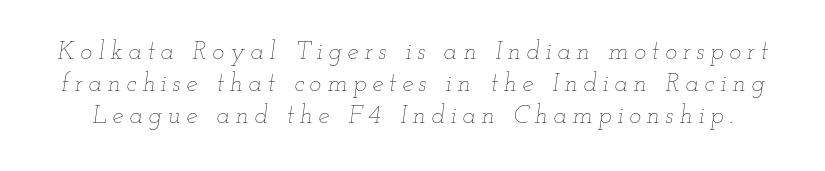
{"italic": "yes", "lean": "right", "slant_degrees": 12, "bold": "no", "underline": "no", "line_spacing": "normal", "line_spacing_ratio": 1.29, "letter_spacing": "wide", "letter_spacing_em": 0.23, "glyph_px": 25}
